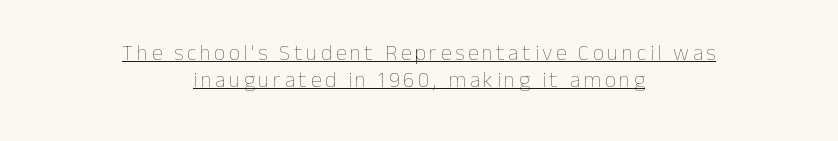
Q: Is the text bold? A: No.
Q: Is the text italic (slanted)? A: No, it is upright.
Q: Is the text underlined? A: Yes.
Q: How is the paragraph aligned? A: Centered.
